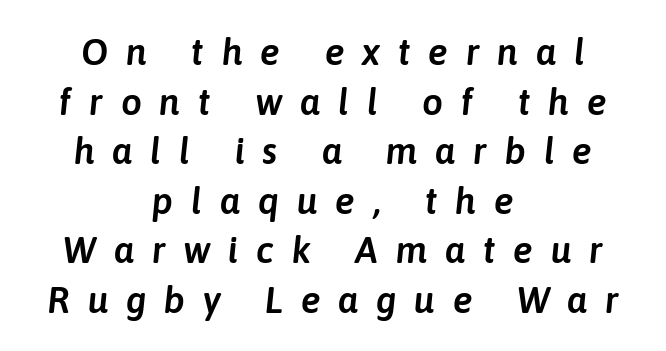
The image shows 37 px text type, italic (leaning right); set centered, normal line spacing (1.34x), unusually wide letter spacing (+0.48 em), not underlined; low stroke contrast and a medium x-height.
